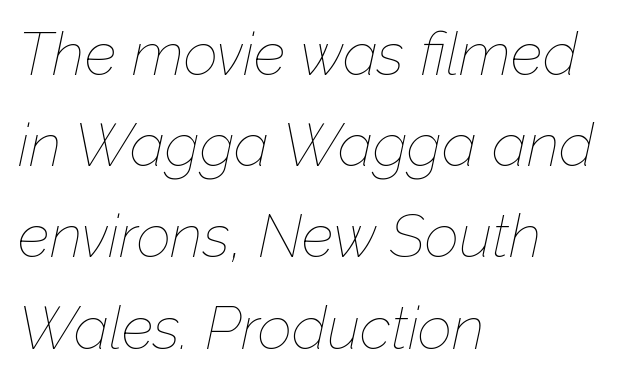
The image shows 60 px thin type, italic (leaning right); set left-aligned, normal line spacing (1.52x), normal letter spacing, not underlined; low stroke contrast and a medium x-height.
